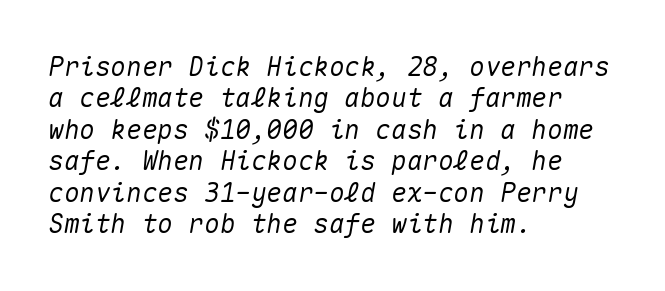
The image shows 26 px text type, italic (leaning right); set left-aligned, line spacing 1.21x, normal letter spacing, not underlined.
